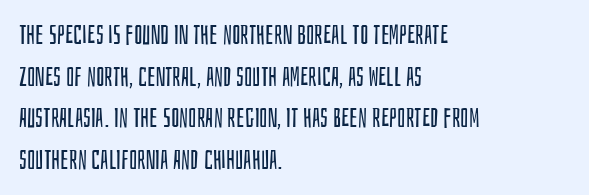
Q: Is the text bold? A: No.
Q: Is the text italic (slanted)? A: No, it is upright.
Q: Is the text underlined? A: No.
Q: How is the paragraph aligned? A: Left-aligned.
Q: Is the spacing between letters normal or unusually wide? A: Normal.
Q: Is the spacing between lines tight, normal or loose? A: Normal.
